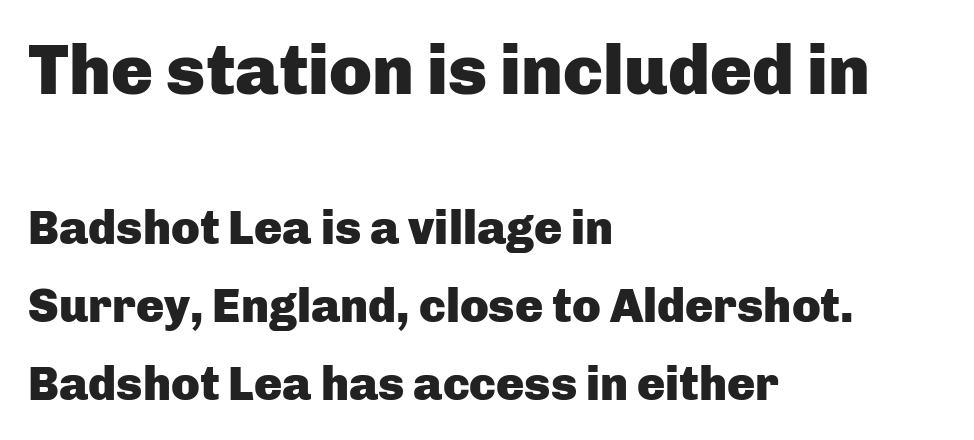
The image shows 70 px heavy sans-serif type, upright; set left-aligned, normal line spacing (1.65x), normal letter spacing, not underlined; the first (top) block is 1.49x larger; low stroke contrast and a medium x-height.
